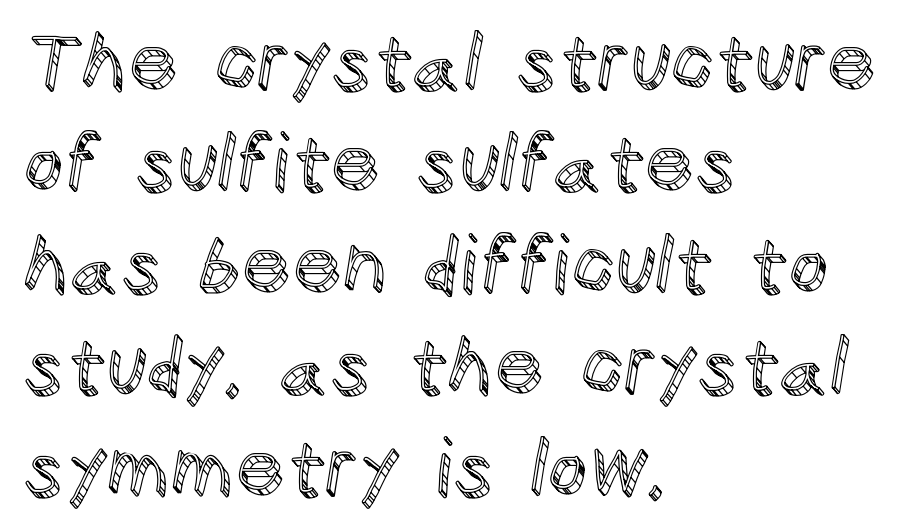
The image shows 78 px text type; set left-aligned, normal line spacing (1.3x), normal letter spacing, not underlined; a large x-height.
